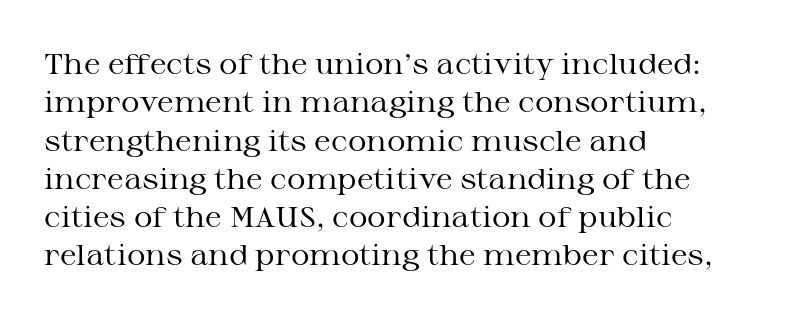
The image shows 29 px regular-weight, wide serif type, upright; set left-aligned, normal line spacing (1.32x), normal letter spacing, not underlined; medium stroke contrast and a medium x-height.
